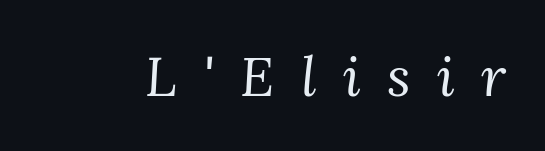
The image shows 55 px regular-weight serif type, italic (leaning right); set unusually wide letter spacing (+0.48 em), not underlined; medium stroke contrast and a medium x-height.
